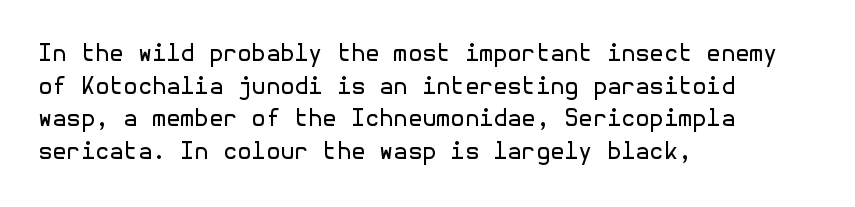
Q: Is the text bold? A: No.
Q: Is the text italic (slanted)? A: No, it is upright.
Q: Is the text underlined? A: No.
Q: How is the paragraph aligned? A: Left-aligned.
Q: Is the spacing between letters normal or unusually wide? A: Normal.
Q: Is the spacing between lines tight, normal or loose? A: Normal.
